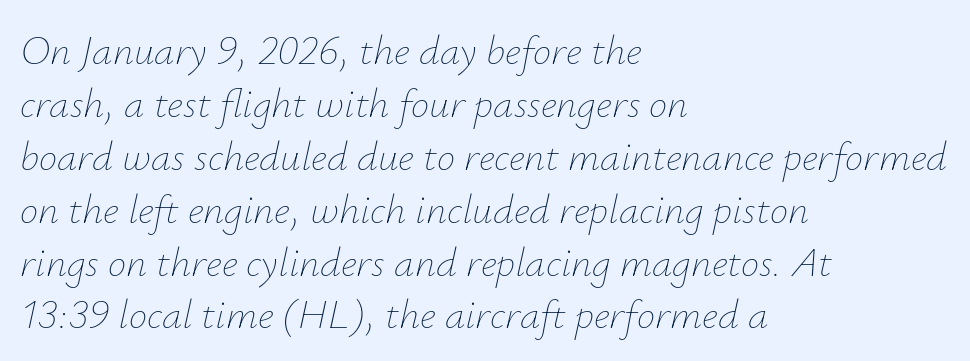
The line texture is even and compact thanks to regular tracking. The typography opts for an oblique posture over an upright one. Evenly set lines give the paragraph a standard silhouette. Alignment: flush left.
